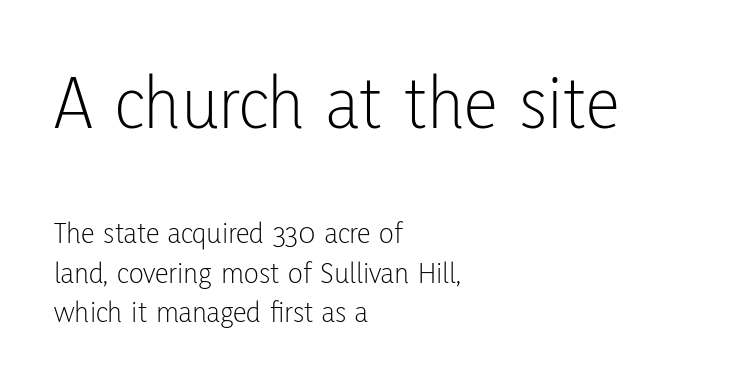
{"serif": "no", "italic": "no", "bold": "no", "weight": "light", "width": "condensed", "stroke_contrast": "low", "x_height": "medium", "monospaced": "no", "underline": "no", "align": "left", "line_spacing": "normal", "line_spacing_ratio": 1.27, "letter_spacing": "normal", "letter_spacing_em": 0.0, "larger_block": "first", "size_ratio": 2.48, "glyph_px": 77}
